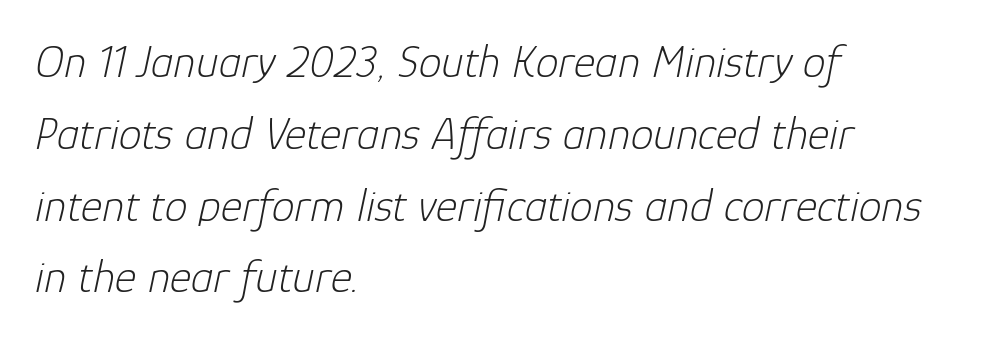
{"italic": "yes", "lean": "right", "slant_degrees": 12, "bold": "no", "weight": "light", "width": "normal", "stroke_contrast": "low", "x_height": "medium", "monospaced": "no", "underline": "no", "align": "left", "line_spacing": "normal", "line_spacing_ratio": 1.56, "letter_spacing": "normal", "letter_spacing_em": 0.0, "glyph_px": 46}
